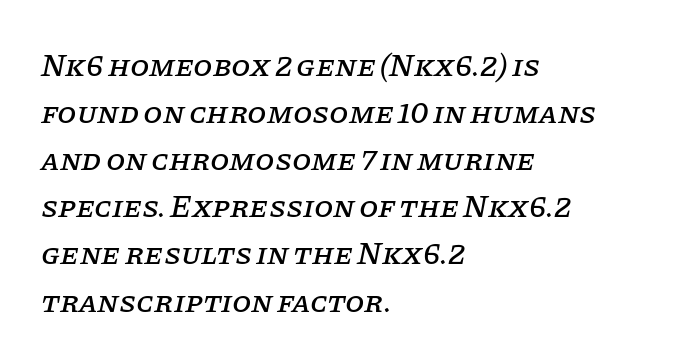
Q: Is the text italic (slanted)? A: Yes, it leans right by about 11 degrees.
Q: Is the typeface a serif or a sans-serif typeface? A: Serif.
Q: Is the text underlined? A: No.
Q: How is the paragraph aligned? A: Left-aligned.
Q: Is the spacing between letters normal or unusually wide? A: Normal.
Q: Is the spacing between lines tight, normal or loose? A: Normal.
Q: Width (condensed, normal, or wide)? A: Normal.
Q: Stroke contrast? A: Low.
Q: x-height? A: Large.
Q: Monospaced? A: No.
